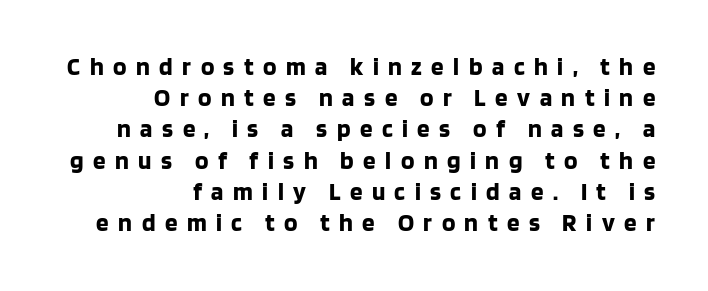
{"italic": "no", "bold": "yes", "underline": "no", "align": "right", "line_spacing": "normal", "line_spacing_ratio": 1.25, "letter_spacing": "wide", "letter_spacing_em": 0.38, "glyph_px": 25}
